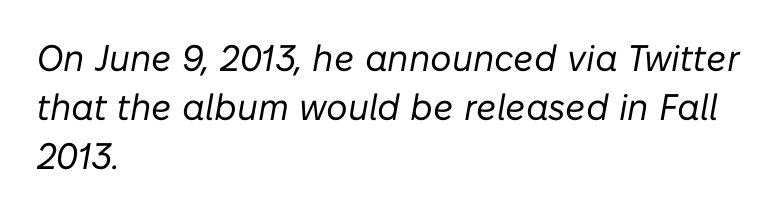
The image shows 37 px regular-weight type, italic (leaning right); set left-aligned, normal line spacing (1.32x), normal letter spacing, not underlined; low stroke contrast and a medium x-height.
